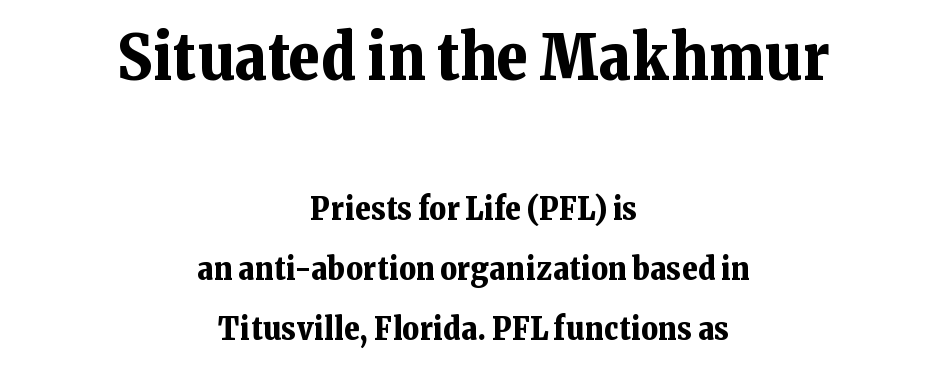
{"serif": "yes", "italic": "no", "bold": "yes", "weight": "bold", "width": "normal", "stroke_contrast": "low", "x_height": "medium", "monospaced": "no", "underline": "no", "align": "center", "line_spacing_ratio": 1.87, "letter_spacing": "normal", "letter_spacing_em": 0.0, "larger_block": "first", "size_ratio": 2.0, "glyph_px": 64}
